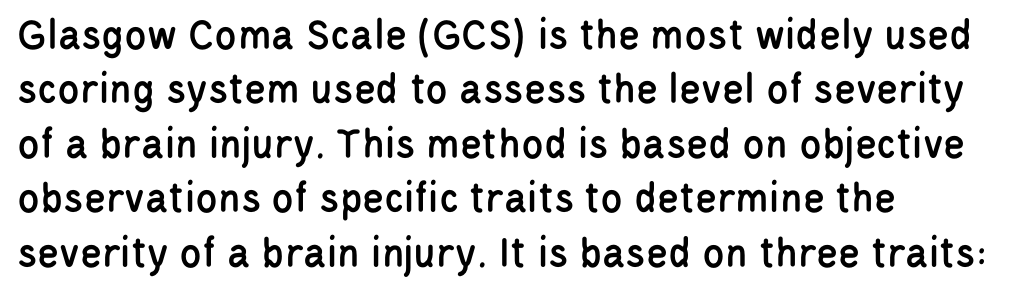
Honestly, the letter spacing is just normal — you wouldn't notice it. You could not count columns in this text — the font is proportionally spaced. The strip under each line holds only bare page. The typesetter chose a ragged-right arrangement here. The typeface chosen for these lines omits serifs.
